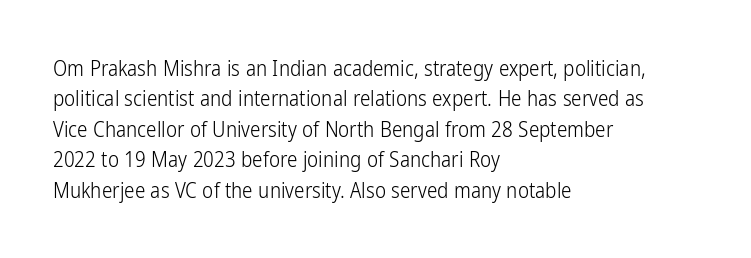
Letter spacing: default. Ink coverage per letter is moderate at most. The rag falls on the right side of this text block. Descenders are the only things crossing below the line. This block has exactly the height ordinary leading produces. This is the regular roman posture of the typeface.
